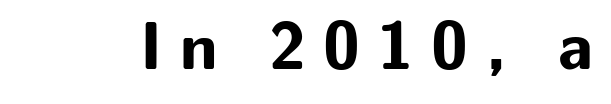
The image shows 67 px bold sans-serif type, upright; set unusually wide letter spacing (+0.26 em), not underlined; low stroke contrast and a medium x-height.
